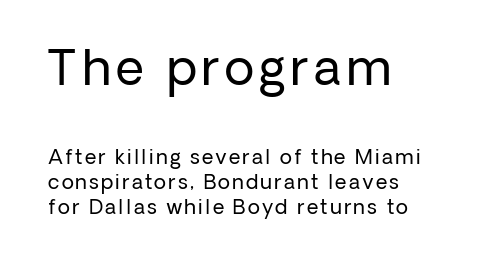
The image shows 49 px regular-weight sans-serif type, upright; set left-aligned, normal line spacing (1.26x), not underlined; the first (top) block is 2.45x larger; low stroke contrast and a medium x-height.
